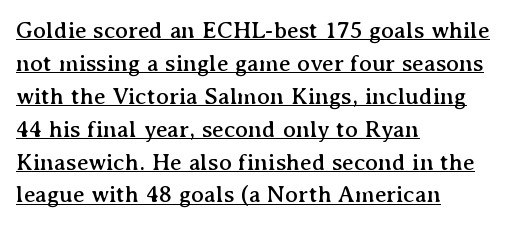
Has an underline been added? It has. Upright lettering throughout. The passage shown stacks its lines at a standard gap. Observe the ordinary spacing: letters are neighbours, not strangers. These lines are set flush left with a ragged right edge.
